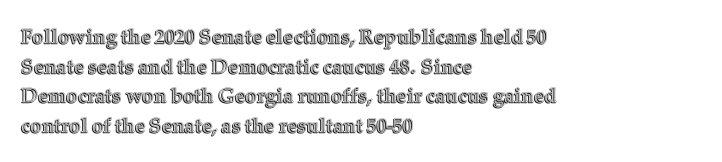
{"italic": "no", "underline": "no", "align": "left", "line_spacing": "normal", "line_spacing_ratio": 1.48, "letter_spacing": "normal", "letter_spacing_em": 0.0, "glyph_px": 20}
